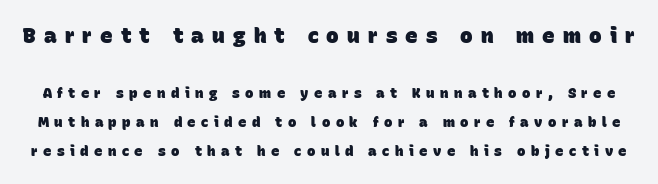
The image shows 21 px bold type; set loose line spacing (2.09x), unusually wide letter spacing (+0.39 em), not underlined; the first (top) block is 1.5x larger.
